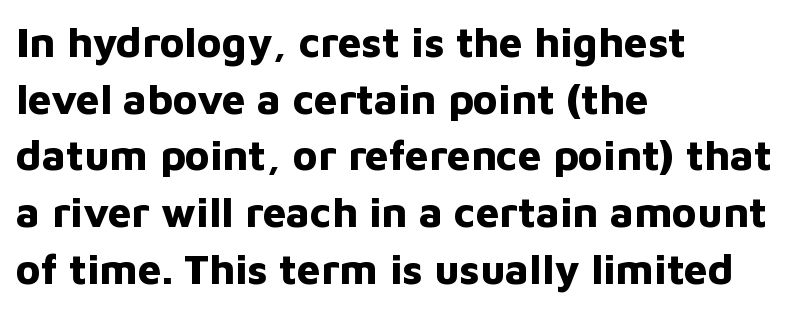
Is this a fixed-width face? No — the glyphs have proportional, varying widths. A bare baseline throughout the passage. You could call the tracking neutral — neither tight nor loose. Rendered with straight, roman letterforms.
